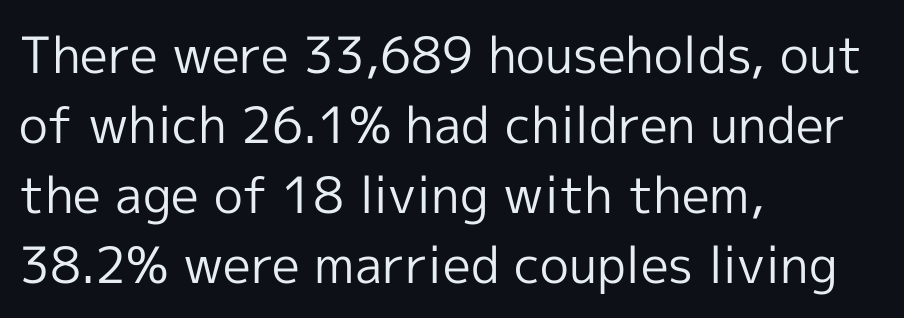
Q: Is the text bold? A: No.
Q: Is the text italic (slanted)? A: No, it is upright.
Q: Is the typeface a serif or a sans-serif typeface? A: Sans-serif.
Q: Is the text underlined? A: No.
Q: How is the paragraph aligned? A: Left-aligned.
Q: Is the spacing between letters normal or unusually wide? A: Normal.
Q: Is the spacing between lines tight, normal or loose? A: Normal.
Q: Width (condensed, normal, or wide)? A: Normal.
Q: x-height? A: Medium.
Q: Monospaced? A: No.
